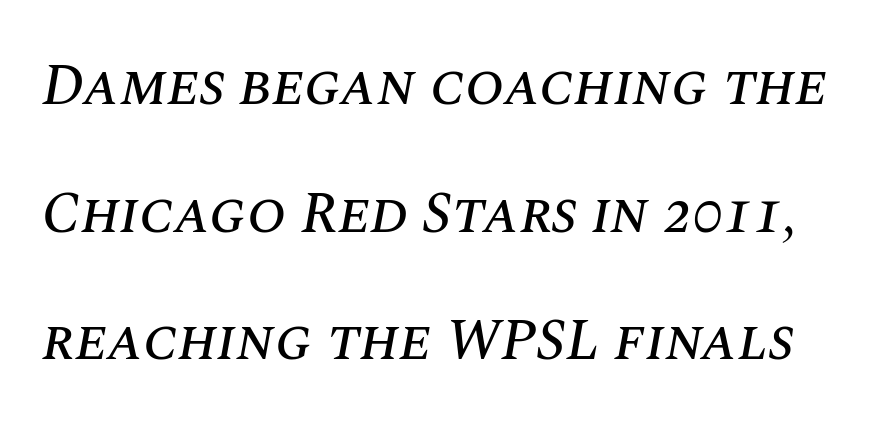
{"italic": "yes", "lean": "right", "slant_degrees": 10, "width": "normal", "stroke_contrast": "medium", "x_height": "large", "monospaced": "no", "underline": "no", "line_spacing": "loose", "line_spacing_ratio": 2.2, "letter_spacing": "normal", "letter_spacing_em": 0.0, "glyph_px": 58}
